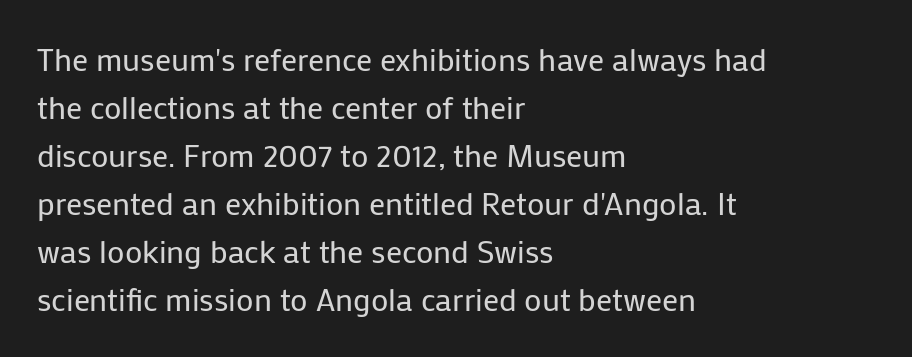
{"serif": "no", "italic": "no", "bold": "no", "weight": "regular", "width": "normal", "stroke_contrast": "low", "x_height": "medium", "monospaced": "no", "underline": "no", "align": "left", "line_spacing": "normal", "line_spacing_ratio": 1.5, "letter_spacing": "normal", "letter_spacing_em": 0.0, "glyph_px": 32}
